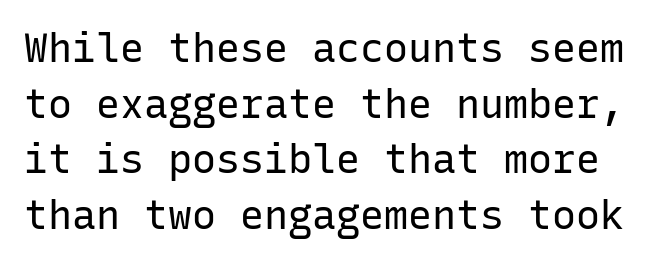
{"serif": "no", "italic": "no", "bold": "no", "weight": "regular", "width": "normal", "stroke_contrast": "low", "x_height": "medium", "monospaced": "yes", "underline": "no", "line_spacing": "normal", "line_spacing_ratio": 1.39, "letter_spacing": "normal", "letter_spacing_em": 0.0, "glyph_px": 40}
